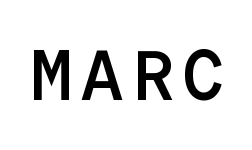
Q: Is the text bold? A: Semi-bold.
Q: Is the text italic (slanted)? A: No, it is upright.
Q: Is the typeface a serif or a sans-serif typeface? A: Sans-serif.
Q: Is the text underlined? A: No.
Q: Width (condensed, normal, or wide)? A: Normal.
Q: Stroke contrast? A: Low.
Q: x-height? A: Medium.
Q: Monospaced? A: Yes.
